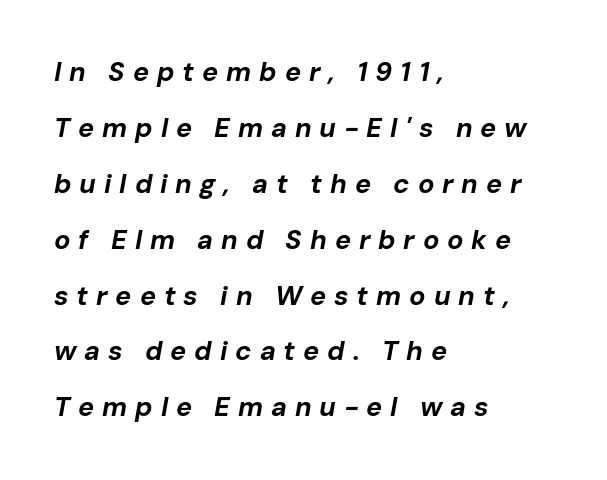
Q: Is the text bold? A: Yes.
Q: Is the text italic (slanted)? A: Yes, it leans right by about 10 degrees.
Q: Is the text underlined? A: No.
Q: How is the paragraph aligned? A: Left-aligned.
Q: Is the spacing between letters normal or unusually wide? A: Unusually wide.
Q: Is the spacing between lines tight, normal or loose? A: Loose.
